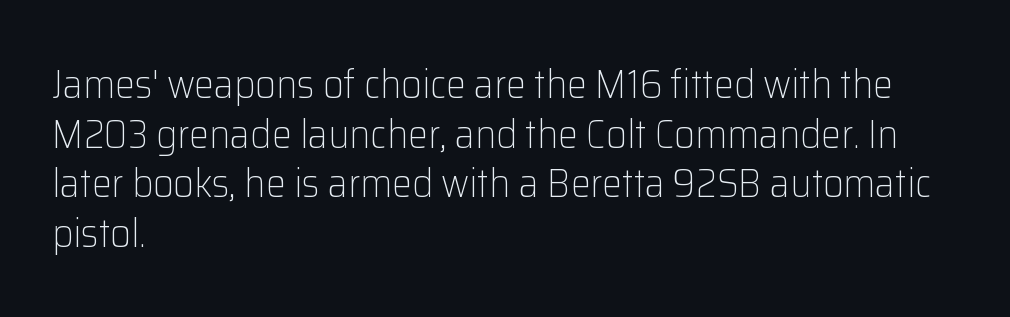
{"serif": "no", "italic": "no", "bold": "no", "weight": "light", "width": "normal", "stroke_contrast": "low", "x_height": "medium", "monospaced": "no", "underline": "no", "align": "left", "line_spacing_ratio": 1.24, "letter_spacing": "normal", "letter_spacing_em": 0.0, "glyph_px": 40}
